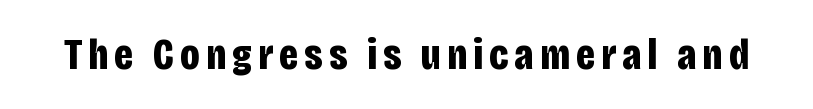
The image shows 44 px bold, condensed sans-serif type, upright; set not underlined; low stroke contrast and a large x-height.
